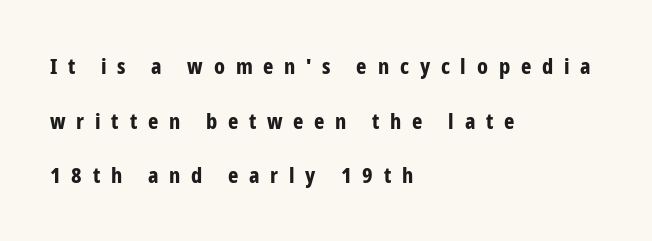
Q: Is the text bold? A: Yes.
Q: Is the text italic (slanted)? A: No, it is upright.
Q: Is the text underlined? A: No.
Q: How is the paragraph aligned? A: Left-aligned.
Q: Is the spacing between letters normal or unusually wide? A: Unusually wide.
Q: Is the spacing between lines tight, normal or loose? A: Loose.
